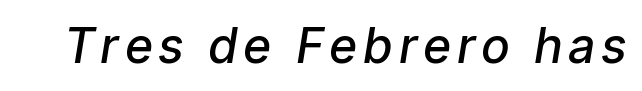
Students, this is semibold: more ink than regular, less than bold. Is this a fixed-width face? No — the glyphs have proportional, varying widths. Type without underlining. Compared with ordinary roman type, these characters are visibly tilted.
